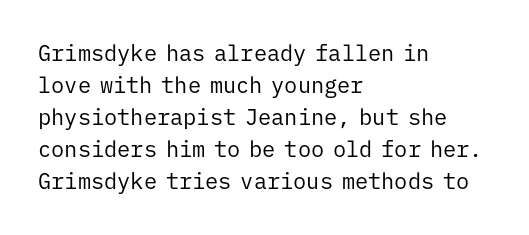
Weight: in the light-to-regular range. These lines keep a tight, regular rhythm from letter to letter. Any mark beneath the type? The region is blank. Left-aligned paragraph, ragged on the right. If you drew a line through each stem, it would be perfectly vertical. Honestly, the row spacing looks completely unremarkable.
